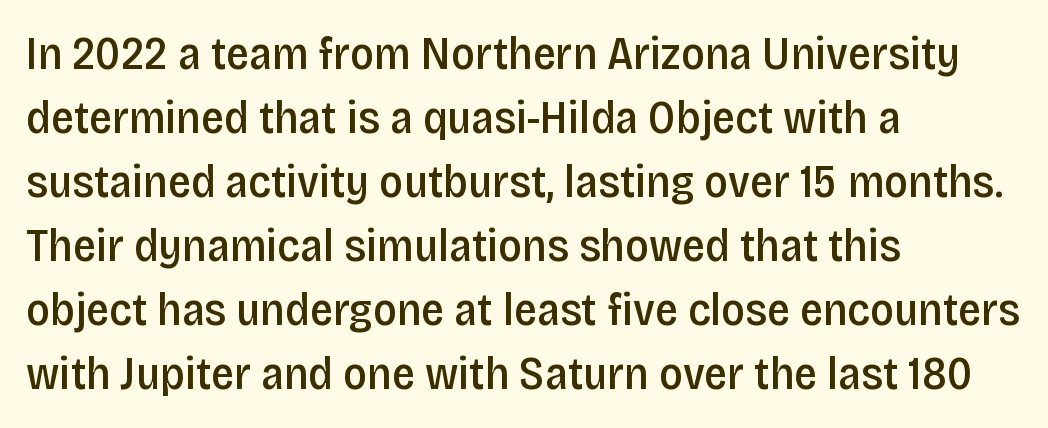
A typesetter would mark this as roman, not italic. Anything drawn beneath the words? Only blank space. You can tell from the bare stems that sans-serif type was used. Glyph-to-glyph distance matches everyday printed text. You could not count columns in this text — the font is proportionally spaced. On the weight axis this lands at semibold, roughly 600.
